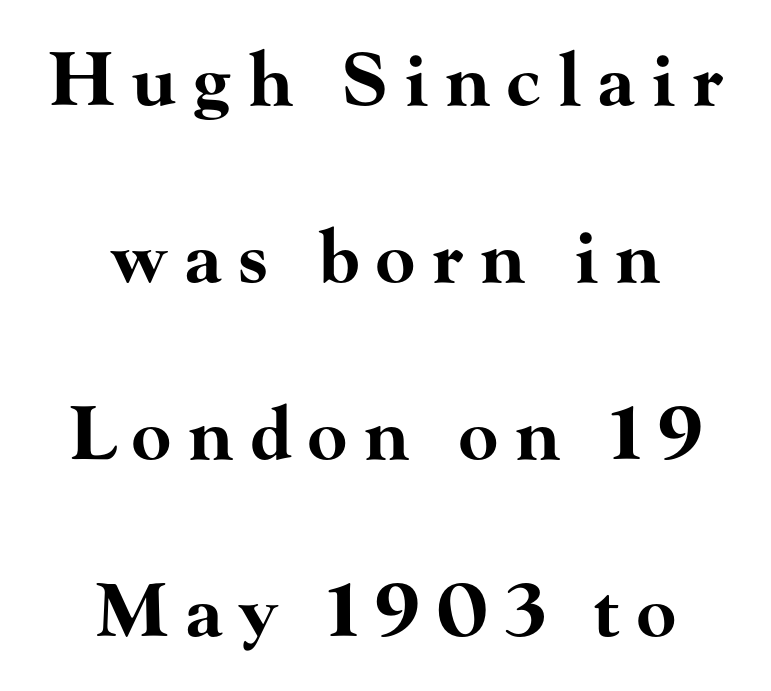
The designer dialed line spacing up above the default. This sample uses an upright cut, with every glyph sitting square on the baseline. This is heavy type, rendered in bold. Short note: letters widely spaced.
